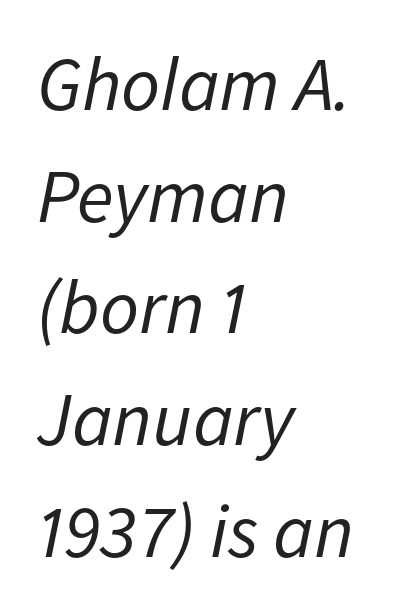
Q: Is the text bold? A: No.
Q: Is the text italic (slanted)? A: Yes, it leans right by about 11 degrees.
Q: Is the text underlined? A: No.
Q: How is the paragraph aligned? A: Left-aligned.
Q: Is the spacing between letters normal or unusually wide? A: Normal.
Q: Is the spacing between lines tight, normal or loose? A: Normal.
Q: Width (condensed, normal, or wide)? A: Normal.
Q: Stroke contrast? A: Low.
Q: x-height? A: Medium.
Q: Monospaced? A: No.
